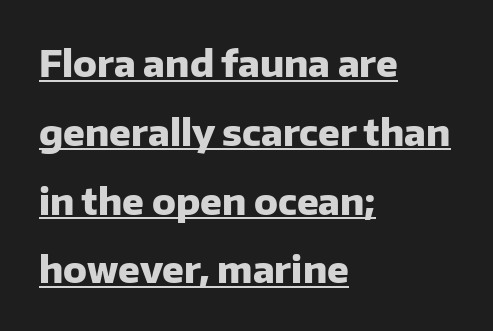
The image shows 36 px heavy sans-serif type, upright; set left-aligned, loose line spacing (1.91x), normal letter spacing, underlined; low stroke contrast and a medium x-height.
